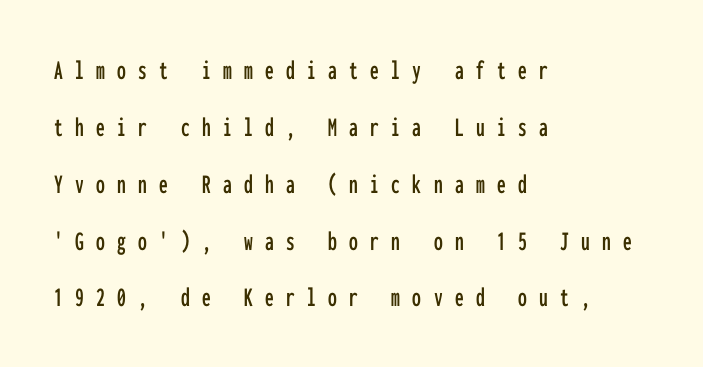
The image shows 28 px condensed sans-serif type, upright, monospaced; set left-aligned, loose line spacing (2.03x), unusually wide letter spacing (+0.44 em), not underlined; low stroke contrast and a medium x-height.
